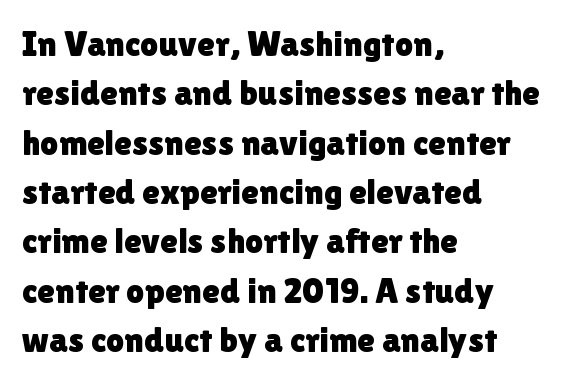
Observe the ordinary spacing: letters are neighbours, not strangers. Look at the bottom of the vertical strokes: they stop flat, with no serifs. You could not count columns in this text — the font is proportionally spaced. Interline gaps are of average width in this sample. Horizontally, the lines are justified to the leading edge only. The specimen reads as upright at a glance.
